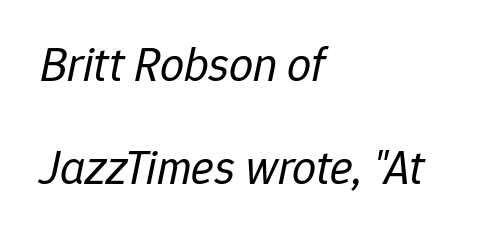
Designer's note — italics engaged. Each line starts at the same left margin while the right side varies. What's the leading like? Stretched, with rows far apart. Words appear dense and cohesive because spacing is normal.
